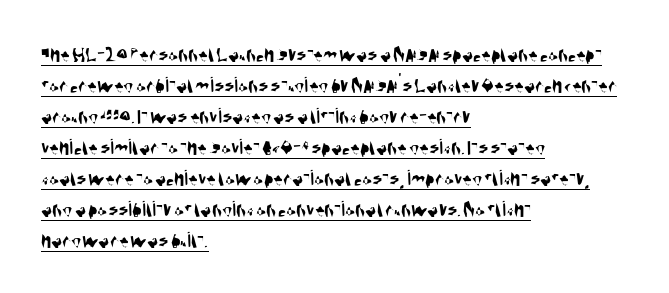
The leading is moderate, giving the passage an even texture. You could call the tracking neutral — neither tight nor loose. Glance below the letters and you will spot a drawn line. The paragraph shown leans on its left margin.
